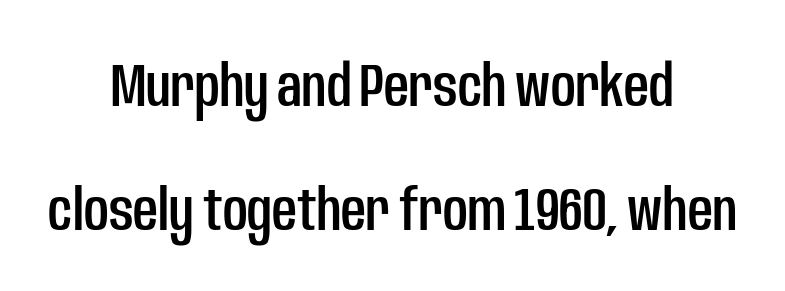
Line starts and ends both wander, symmetrically. Each row of text sits above clean, open space. The typography opts for an upright posture over an oblique one. The passage shown stacks its lines with a broad gap. Standard letterfit; no display-style spreading of the glyphs. The rendering uses natural spacing where letterforms have individual widths.
